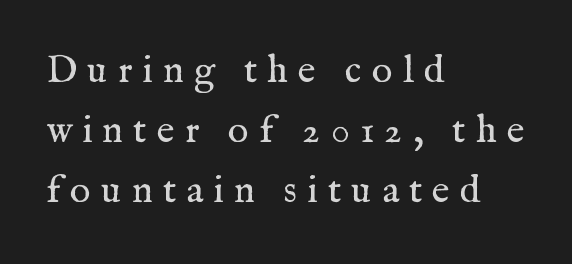
The image shows 39 px regular-weight serif type, upright; set left-aligned, normal line spacing (1.54x), unusually wide letter spacing (+0.26 em), not underlined; medium stroke contrast and a medium x-height.
